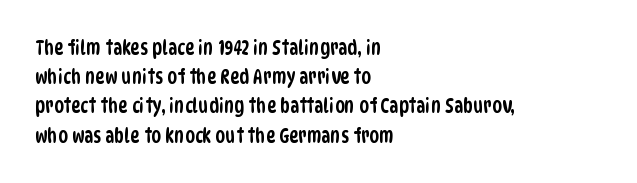
Q: Is the text underlined? A: No.
Q: How is the paragraph aligned? A: Left-aligned.
Q: Is the spacing between letters normal or unusually wide? A: Normal.
Q: Is the spacing between lines tight, normal or loose? A: Normal.
